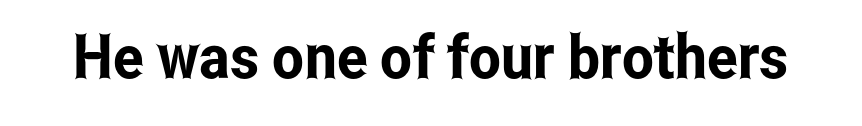
Characters follow at the spacing the type designer built in. Note the varied advance widths — an 'i' is clearly narrower than an 'm'. Italic? Not at all — the glyphs are vertical. The words here are not underlined. These lines are composed in type without serifs.
